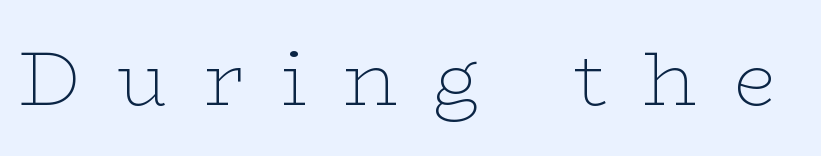
Substantial extra tracking has been applied to these lines. Regarding serifs, this sample has them. Is the type heavy? It reads as light-to-regular instead. Note the varied advance widths — an 'i' is clearly narrower than an 'm'. Characters remain perfectly vertical along every line.
